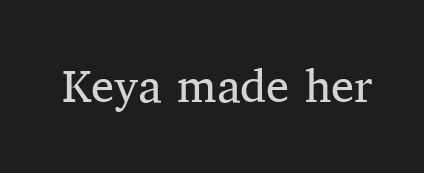
{"serif": "yes", "italic": "no", "bold": "no", "weight": "regular", "width": "normal", "stroke_contrast": "medium", "x_height": "medium", "monospaced": "no", "underline": "no", "letter_spacing": "normal", "letter_spacing_em": 0.0, "glyph_px": 46}
